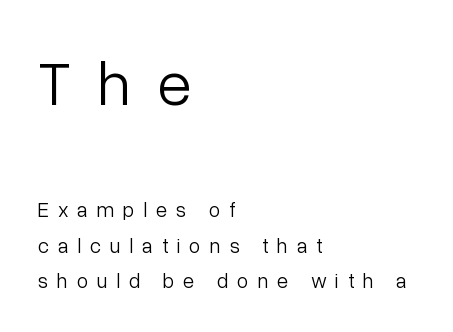
The image shows 63 px light sans-serif type, upright; set left-aligned, normal line spacing (1.68x), unusually wide letter spacing (+0.42 em), not underlined; the first (top) block is 3.0x larger; low stroke contrast and a medium x-height.
